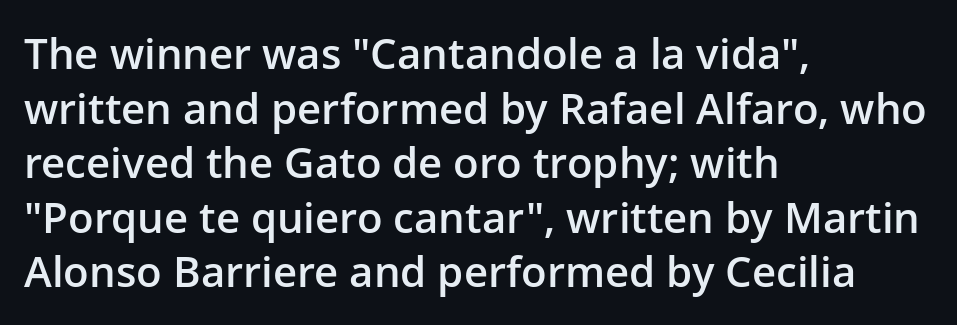
Q: Is the text bold? A: Semi-bold.
Q: Is the text italic (slanted)? A: No, it is upright.
Q: Is the typeface a serif or a sans-serif typeface? A: Sans-serif.
Q: Is the text underlined? A: No.
Q: How is the paragraph aligned? A: Left-aligned.
Q: Is the spacing between letters normal or unusually wide? A: Normal.
Q: Is the spacing between lines tight, normal or loose? A: Normal.
Q: Width (condensed, normal, or wide)? A: Normal.
Q: Stroke contrast? A: Low.
Q: x-height? A: Medium.
Q: Monospaced? A: No.
